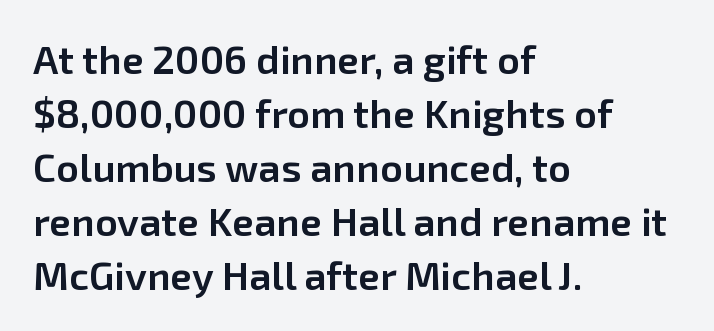
The image shows 40 px semibold sans-serif type, upright; set left-aligned, normal line spacing (1.35x), normal letter spacing, not underlined; low stroke contrast and a medium x-height.
